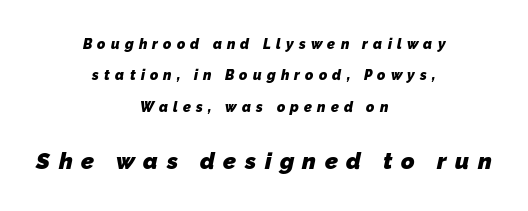
Q: Is the text bold? A: Yes.
Q: Is the text underlined? A: No.
Q: How is the paragraph aligned? A: Centered.
Q: Is the spacing between letters normal or unusually wide? A: Unusually wide.
Q: Is the spacing between lines tight, normal or loose? A: Loose.
Q: Which block of text is set in a larger size, the first (top) or the second (bottom)? A: The second (bottom) one.
